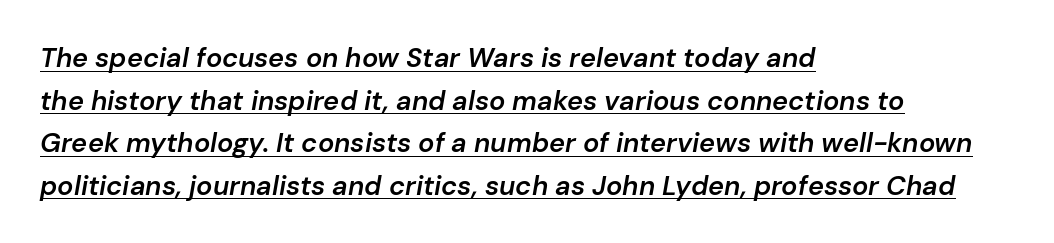
The image shows 27 px text type, italic (leaning right); set left-aligned, normal line spacing (1.58x), normal letter spacing, underlined.
